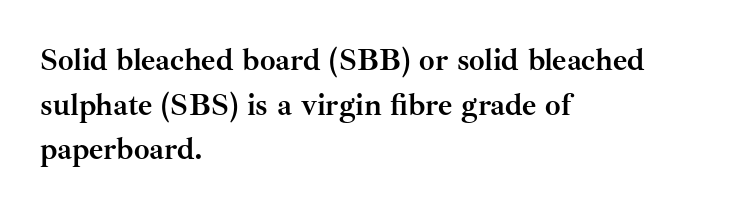
The passage shown has conventional tracking throughout. The zone under the glyphs is completely vacant. If you drew a line through each stem, it would be perfectly vertical. The lines sit at an ordinary, default distance from one another. The setting favours the left margin, as ordinary paragraphs usually do. You could not count columns in this text — the font is proportionally spaced.
